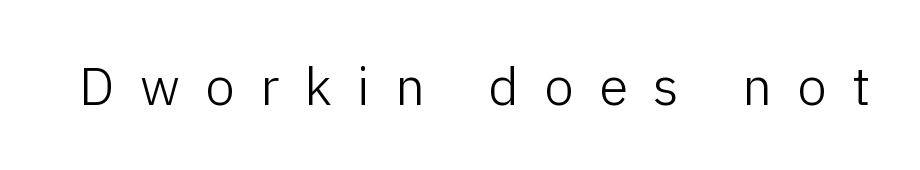
{"serif": "no", "italic": "no", "bold": "no", "weight": "light", "width": "normal", "stroke_contrast": "low", "x_height": "medium", "monospaced": "no", "underline": "no", "letter_spacing": "wide", "letter_spacing_em": 0.48, "glyph_px": 53}
